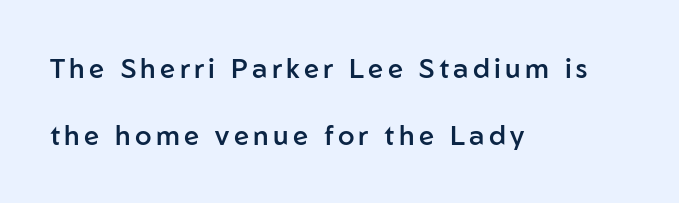
The lettering stays uniformly vertical, giving the passage a roman look. Heft: intermediate — a semibold. Teacher's note: observe the even left margin — that is flush-left alignment. The leading is generous, giving the passage an open texture. Anything drawn beneath the words? Only blank space.
